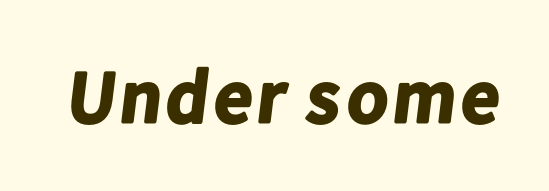
Q: Is the text bold? A: Yes.
Q: Is the typeface a serif or a sans-serif typeface? A: Sans-serif.
Q: Is the text underlined? A: No.
Q: Is the spacing between letters normal or unusually wide? A: Normal.
Q: Width (condensed, normal, or wide)? A: Normal.
Q: Stroke contrast? A: Low.
Q: x-height? A: Medium.
Q: Monospaced? A: No.
